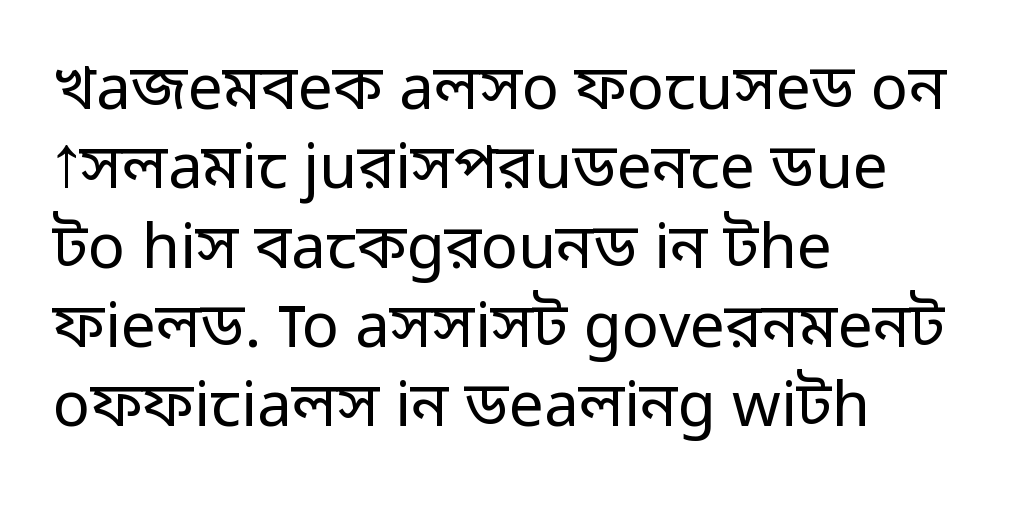
The image shows 62 px regular-weight sans-serif type, upright; set left-aligned, normal line spacing (1.28x), normal letter spacing, not underlined; low stroke contrast and a medium x-height.
